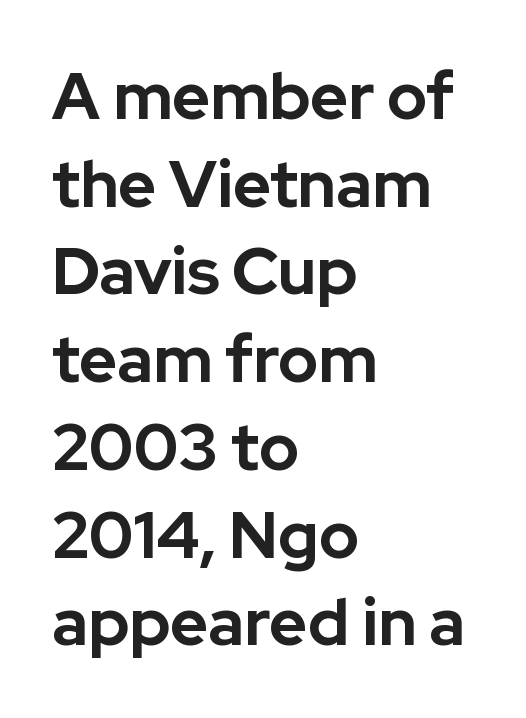
The image shows 65 px bold sans-serif type, upright; set left-aligned, normal line spacing (1.35x), normal letter spacing, not underlined; low stroke contrast and a medium x-height.
